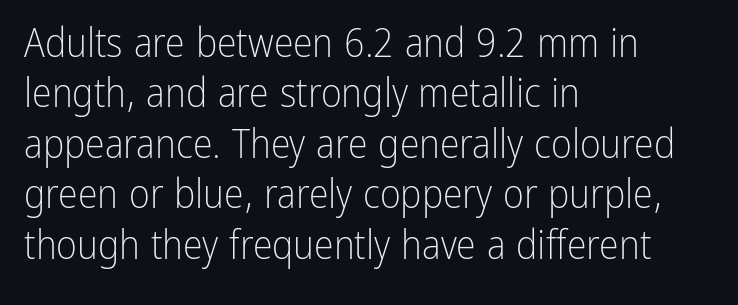
Q: Is the text bold? A: No.
Q: Is the text italic (slanted)? A: No, it is upright.
Q: Is the typeface a serif or a sans-serif typeface? A: Sans-serif.
Q: Is the text underlined? A: No.
Q: How is the paragraph aligned? A: Left-aligned.
Q: Is the spacing between letters normal or unusually wide? A: Normal.
Q: Is the spacing between lines tight, normal or loose? A: Normal.
Q: Width (condensed, normal, or wide)? A: Condensed.
Q: Stroke contrast? A: Low.
Q: x-height? A: Medium.
Q: Monospaced? A: No.
